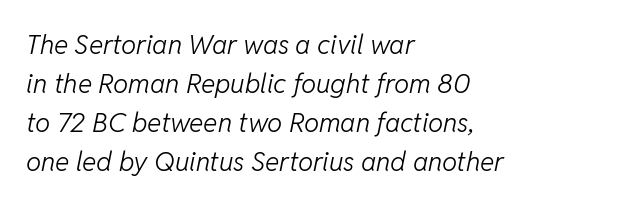
{"italic": "yes", "lean": "right", "slant_degrees": 11, "bold": "no", "underline": "no", "align": "left", "line_spacing": "normal", "line_spacing_ratio": 1.45, "letter_spacing": "normal", "letter_spacing_em": 0.0, "glyph_px": 27}
